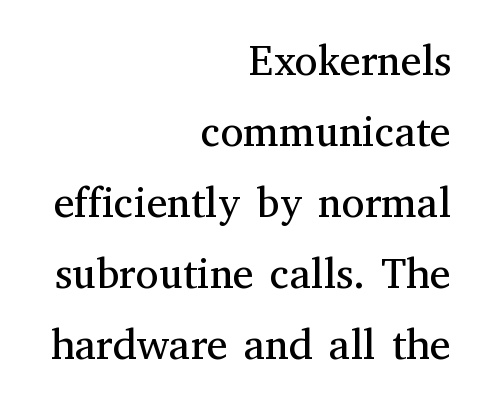
The image shows 42 px regular-weight serif type, upright; set right-aligned, normal line spacing (1.69x), normal letter spacing, not underlined; medium stroke contrast and a medium x-height.
